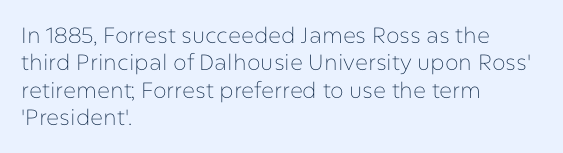
{"italic": "no", "bold": "no", "underline": "no", "align": "left", "line_spacing": "normal", "line_spacing_ratio": 1.25, "letter_spacing": "normal", "letter_spacing_em": 0.0, "glyph_px": 22}
